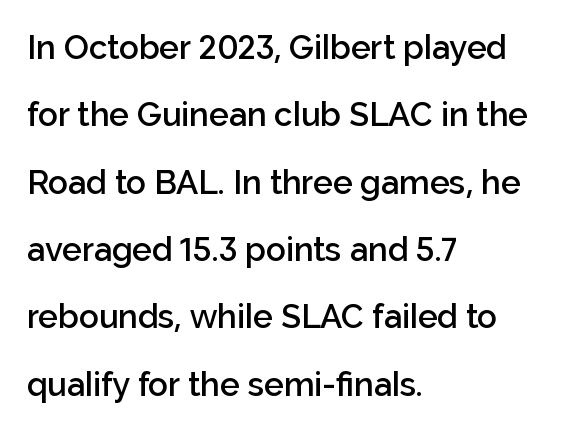
Q: Is the text bold? A: Semi-bold.
Q: Is the text italic (slanted)? A: No, it is upright.
Q: Is the typeface a serif or a sans-serif typeface? A: Sans-serif.
Q: Is the text underlined? A: No.
Q: How is the paragraph aligned? A: Left-aligned.
Q: Is the spacing between letters normal or unusually wide? A: Normal.
Q: Is the spacing between lines tight, normal or loose? A: Loose.
Q: Width (condensed, normal, or wide)? A: Normal.
Q: Stroke contrast? A: Low.
Q: x-height? A: Medium.
Q: Monospaced? A: No.
